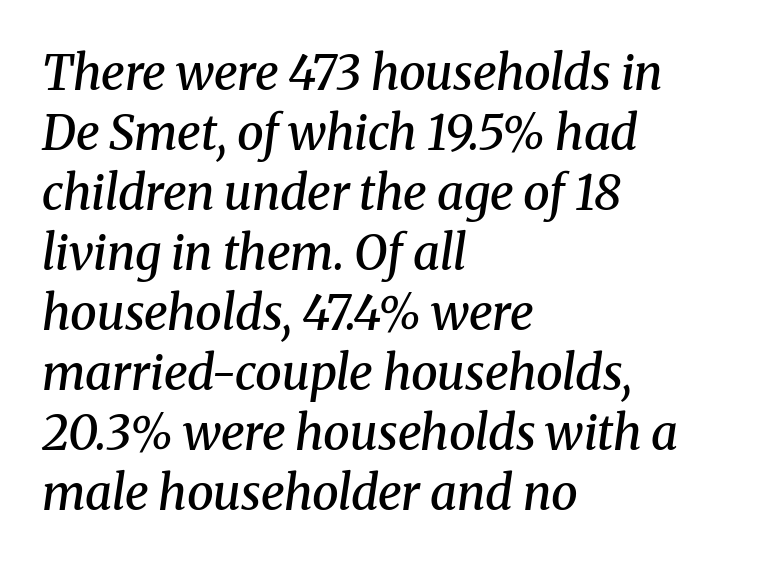
The image shows 48 px semibold serif type, italic (leaning right); set left-aligned, normal line spacing (1.25x), normal letter spacing, not underlined; medium stroke contrast and a medium x-height.
